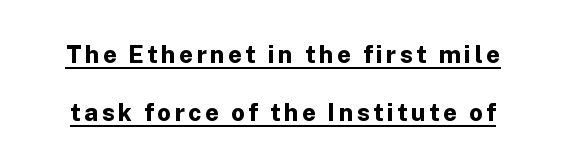
{"italic": "no", "bold": "yes", "underline": "yes", "line_spacing": "loose", "line_spacing_ratio": 2.41, "glyph_px": 24}
